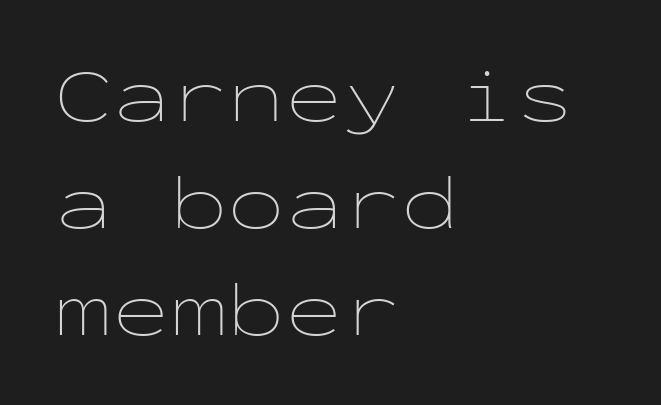
The image shows 77 px thin, wide type, upright, monospaced; set left-aligned, normal line spacing (1.39x), normal letter spacing, not underlined; low stroke contrast and a medium x-height.
